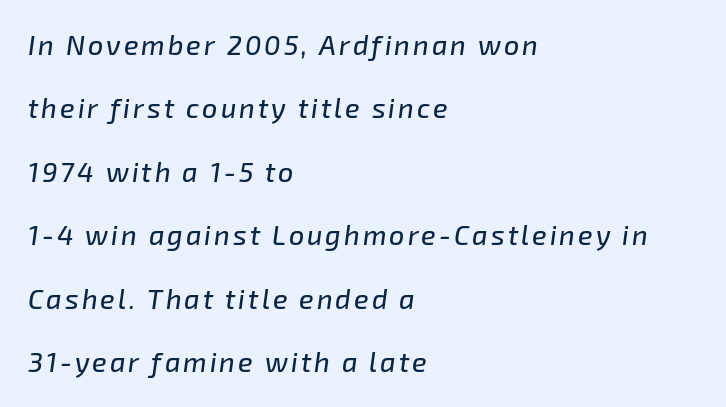
The image shows 27 px text type, italic (leaning right); set left-aligned, loose line spacing (2.35x), not underlined.
